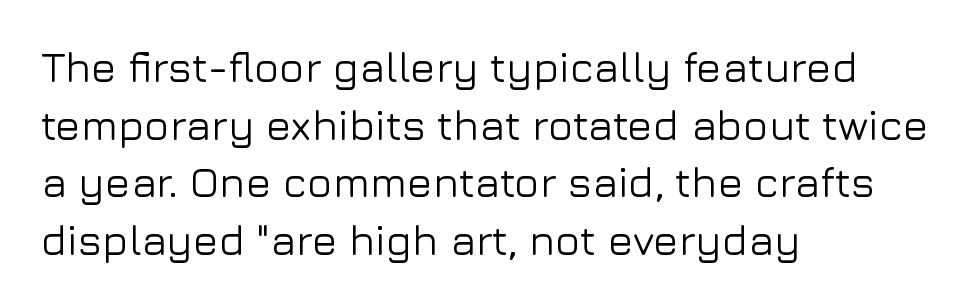
The glyphs are unaccompanied by any horizontal stroke below them. These lines were composed using upright roman letters. Here the designer chose a conventional face with non-uniform glyph widths. Stroke terminals: plain, sans-serif.
